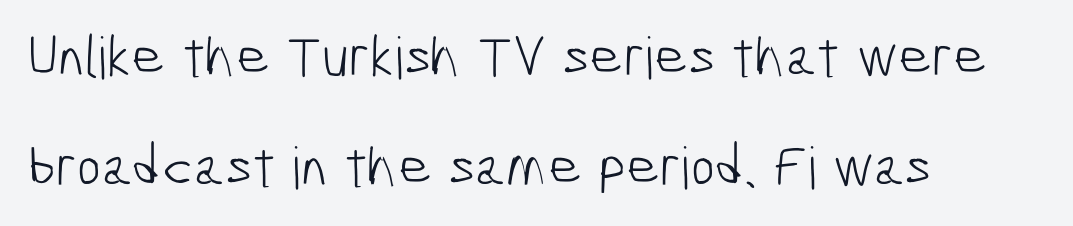
The image shows 58 px light, condensed sans-serif type; set left-aligned, loose line spacing (1.9x), normal letter spacing, not underlined; low stroke contrast and a medium x-height.
